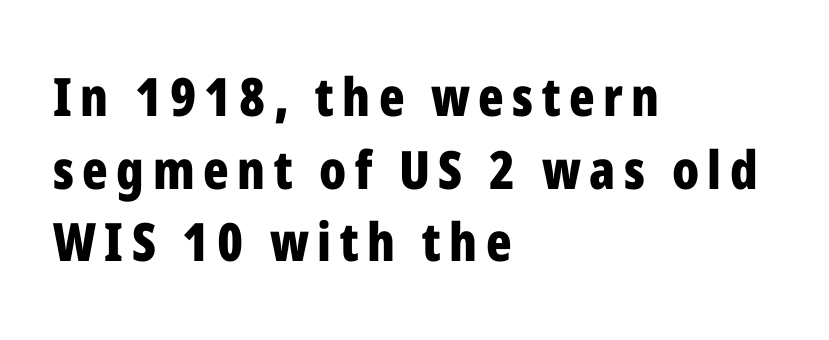
Heft: maximum for text — a bold. Where is the straight margin? On the left. Note the varied advance widths — an 'i' is clearly narrower than an 'm'. Tall strokes in this sample are plumb rather than angled.
